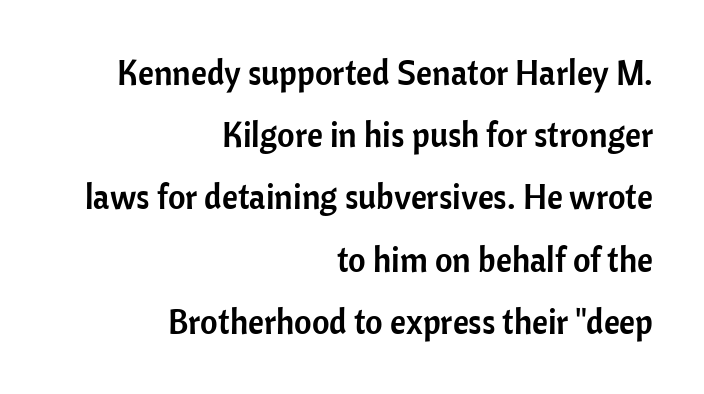
Varying glyph widths throughout — classic text-font behaviour. In terms of letterspacing, this is plain default setting. Honestly, there is no underline to notice here at all. I'd call this a sans setting — the letters go barefoot. Compared with a flush-left layout, this one pins lines to the opposite, right side. Every character sits straight up, as roman type does.
